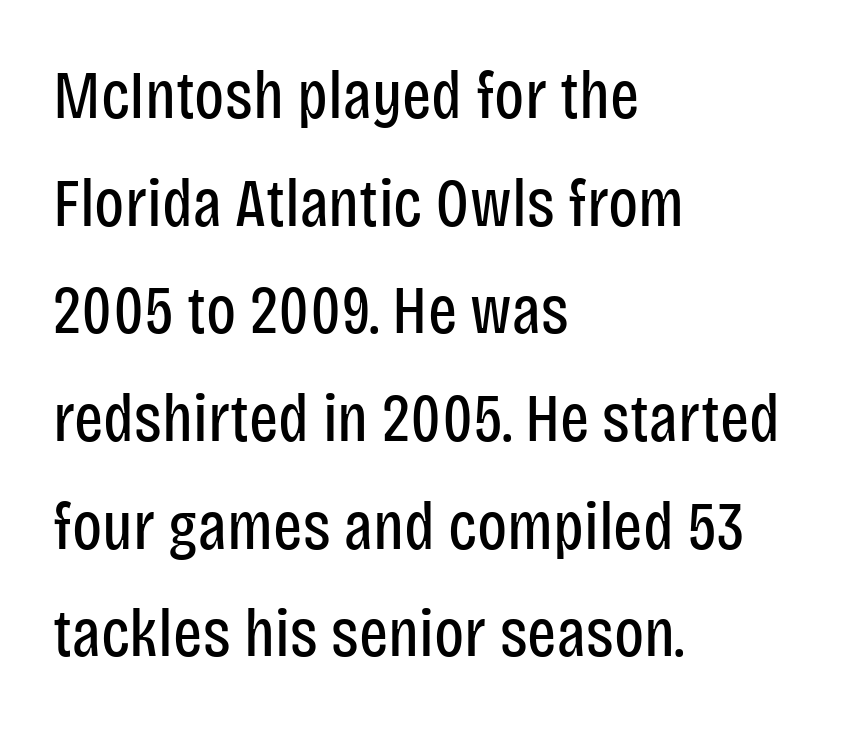
Q: Is the text bold? A: No.
Q: Is the text italic (slanted)? A: No, it is upright.
Q: Is the typeface a serif or a sans-serif typeface? A: Sans-serif.
Q: Is the text underlined? A: No.
Q: How is the paragraph aligned? A: Left-aligned.
Q: Is the spacing between letters normal or unusually wide? A: Normal.
Q: Is the spacing between lines tight, normal or loose? A: Normal.
Q: Width (condensed, normal, or wide)? A: Condensed.
Q: Stroke contrast? A: Low.
Q: x-height? A: Large.
Q: Monospaced? A: No.
